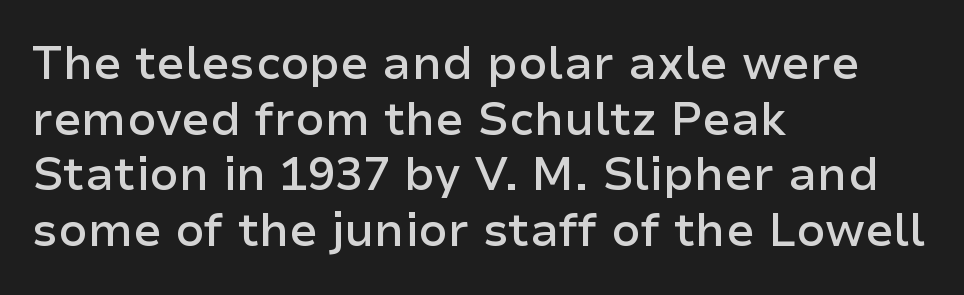
The image shows 46 px semibold sans-serif type, upright; set left-aligned, line spacing 1.21x, normal letter spacing, not underlined; low stroke contrast and a medium x-height.
